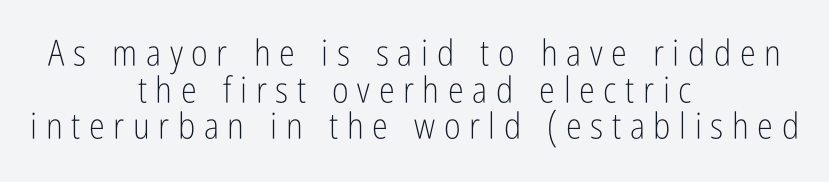
{"serif": "no", "italic": "no", "bold": "no", "weight": "light", "width": "condensed", "stroke_contrast": "low", "x_height": "medium", "monospaced": "no", "underline": "no", "align": "center", "line_spacing": "tight", "line_spacing_ratio": 1.02, "letter_spacing": "wide", "letter_spacing_em": 0.24, "glyph_px": 36}
